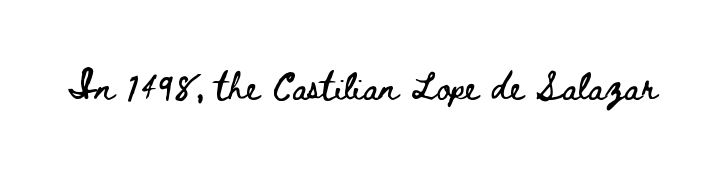
{"underline": "no", "letter_spacing": "normal", "letter_spacing_em": 0.0, "glyph_px": 27}
